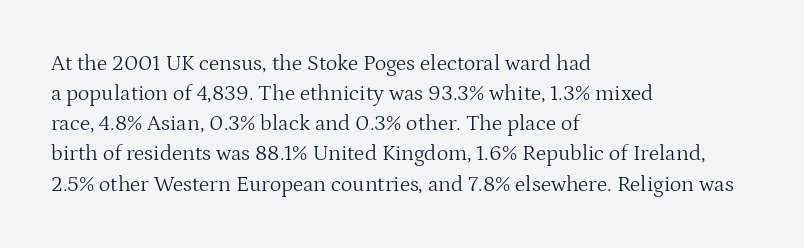
The image shows 22 px text type, upright; set left-aligned, normal line spacing (1.37x), normal letter spacing, not underlined.
